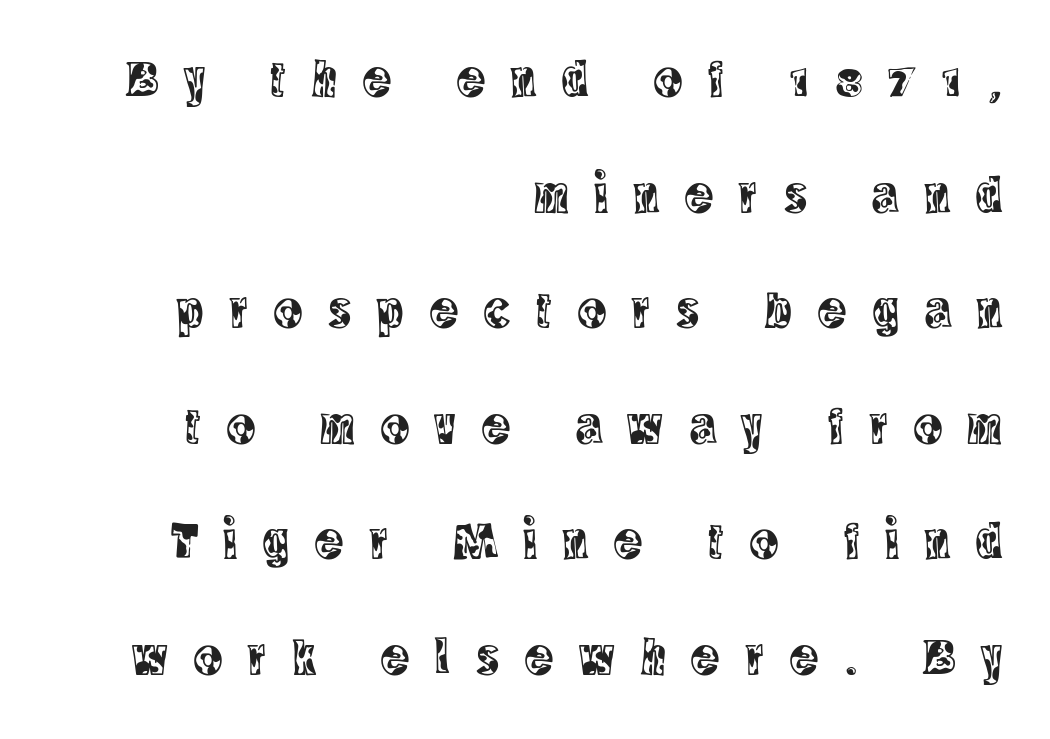
{"serif": "yes", "italic": "no", "width": "condensed", "x_height": "large", "monospaced": "no", "underline": "no", "align": "right", "line_spacing": "loose", "line_spacing_ratio": 2.18, "letter_spacing": "wide", "letter_spacing_em": 0.49, "glyph_px": 53}
